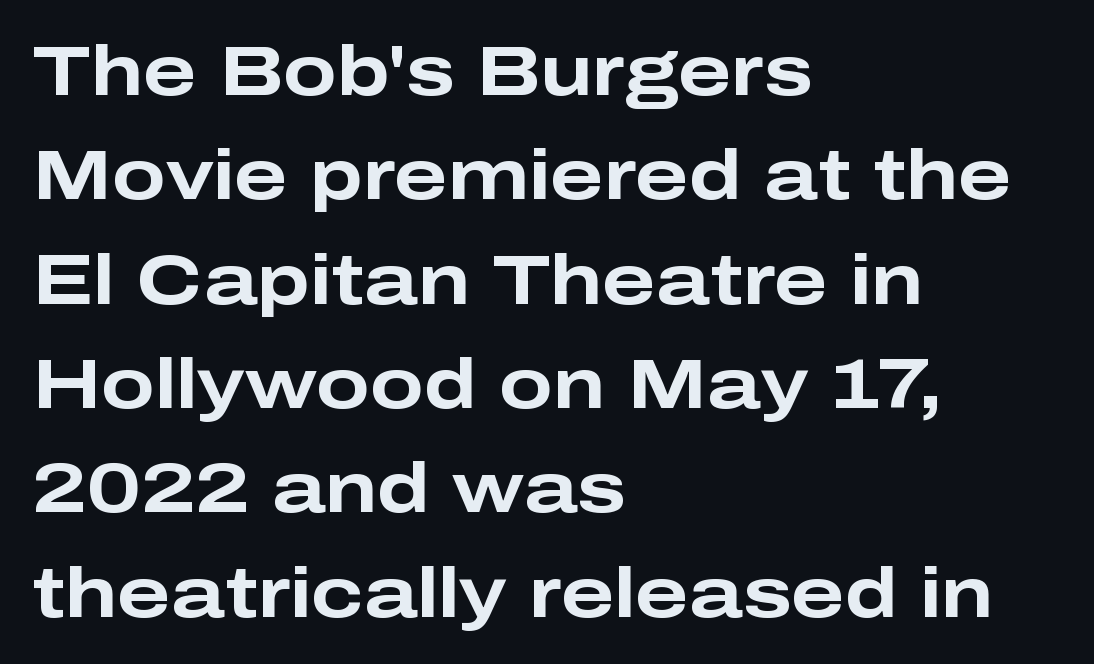
You could call the tracking neutral — neither tight nor loose. The rendering shows plain stroke endings on the letterforms — a sans-serif design. Underline: absent. The lines are quadded left.
